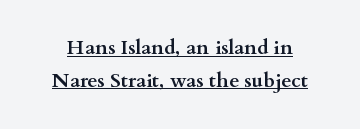
Q: Is the text bold? A: Yes.
Q: Is the text italic (slanted)? A: No, it is upright.
Q: Is the text underlined? A: Yes.
Q: Is the spacing between letters normal or unusually wide? A: Normal.
Q: Is the spacing between lines tight, normal or loose? A: Normal.
